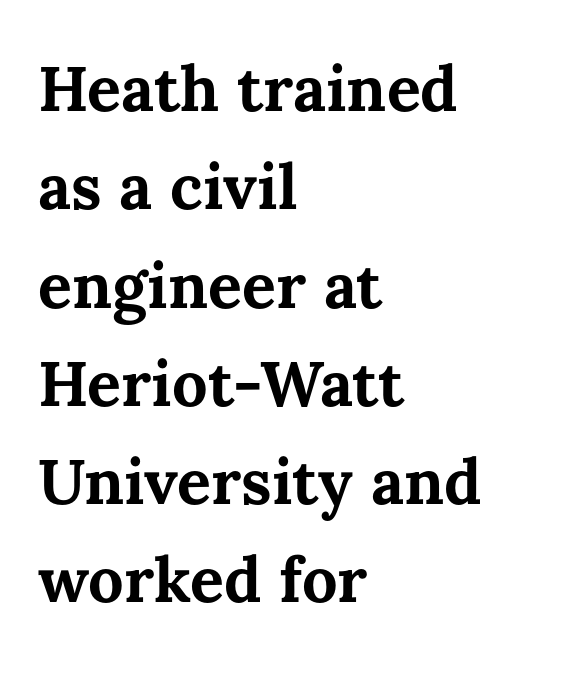
Q: Is the text bold? A: Yes.
Q: Is the text italic (slanted)? A: No, it is upright.
Q: Is the text underlined? A: No.
Q: How is the paragraph aligned? A: Left-aligned.
Q: Is the spacing between letters normal or unusually wide? A: Normal.
Q: Is the spacing between lines tight, normal or loose? A: Normal.
Q: Width (condensed, normal, or wide)? A: Normal.
Q: Stroke contrast? A: Medium.
Q: x-height? A: Medium.
Q: Monospaced? A: No.
